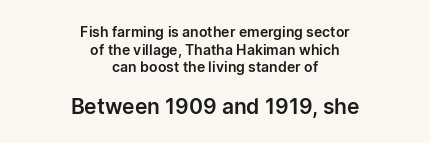
The image shows 21 px text type, upright; set centered, normal line spacing (1.26x), normal letter spacing, not underlined; the second (bottom) block is 1.5x larger.
